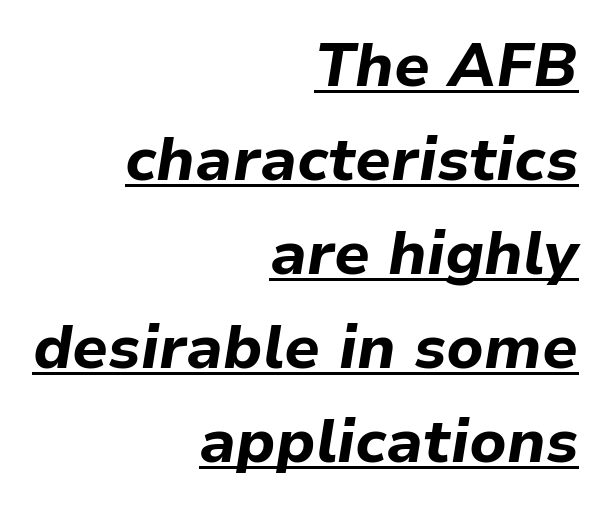
Q: Is the text bold? A: Yes.
Q: Is the text italic (slanted)? A: Yes, it leans right by about 9 degrees.
Q: Is the text underlined? A: Yes.
Q: How is the paragraph aligned? A: Right-aligned.
Q: Is the spacing between letters normal or unusually wide? A: Normal.
Q: Is the spacing between lines tight, normal or loose? A: Normal.
Q: Width (condensed, normal, or wide)? A: Normal.
Q: Stroke contrast? A: Low.
Q: x-height? A: Medium.
Q: Monospaced? A: No.
